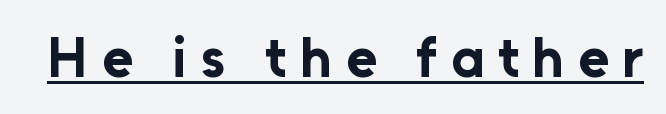
{"serif": "no", "italic": "no", "bold": "yes", "weight": "bold", "width": "normal", "stroke_contrast": "low", "x_height": "medium", "monospaced": "no", "underline": "yes", "letter_spacing": "wide", "letter_spacing_em": 0.24, "glyph_px": 56}
